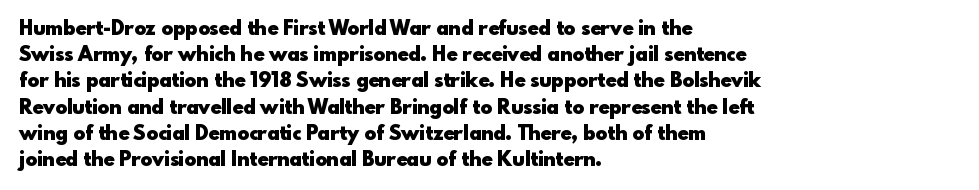
Q: Is the text bold? A: Yes.
Q: Is the text italic (slanted)? A: No, it is upright.
Q: Is the text underlined? A: No.
Q: How is the paragraph aligned? A: Left-aligned.
Q: Is the spacing between letters normal or unusually wide? A: Normal.
Q: Is the spacing between lines tight, normal or loose? A: Normal.
